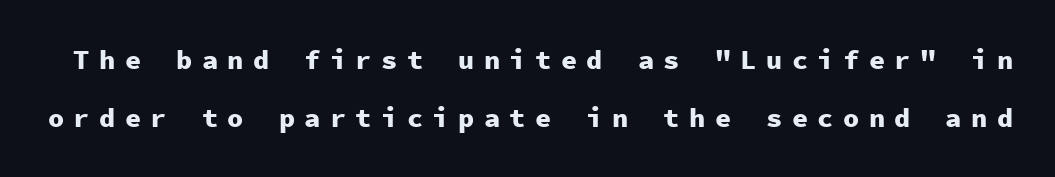
Q: Is the text bold? A: Yes.
Q: Is the text italic (slanted)? A: No, it is upright.
Q: Is the text underlined? A: No.
Q: Is the spacing between letters normal or unusually wide? A: Unusually wide.
Q: Is the spacing between lines tight, normal or loose? A: Loose.
